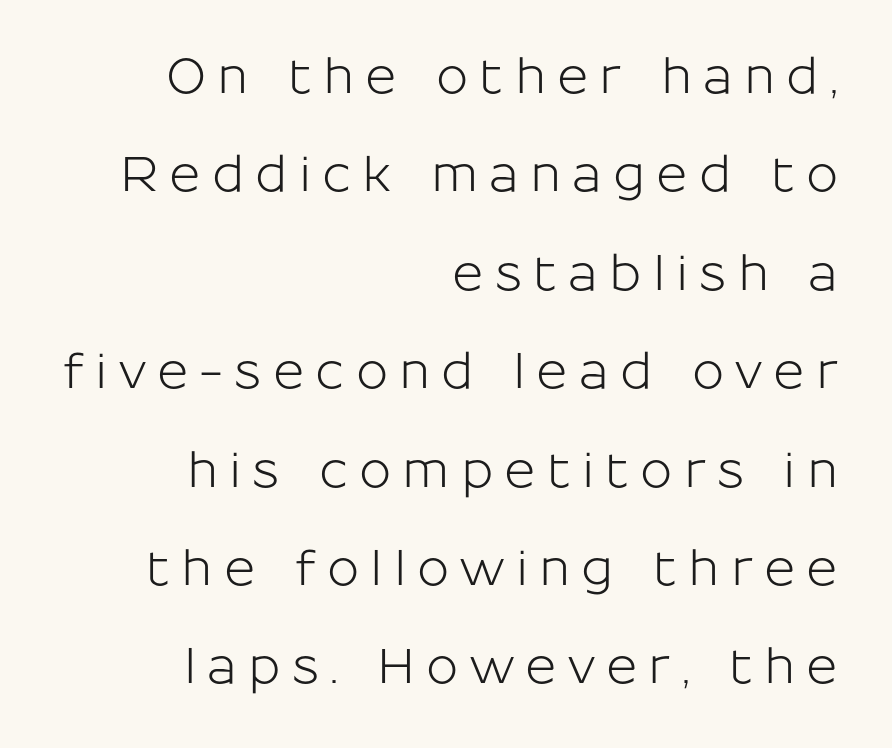
This sample has the flowing, uneven cadence of proportional lettering. Upright lettering throughout. The space between consecutive lines is lavish. Clear beneath every line of the passage. This rendering widens character spacing well past its baseline value.
